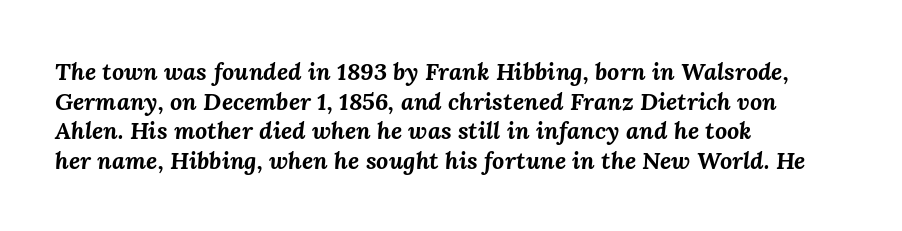
{"italic": "yes", "lean": "right", "slant_degrees": 3, "bold": "yes", "underline": "no", "align": "left", "line_spacing_ratio": 1.23, "letter_spacing": "normal", "letter_spacing_em": 0.0, "glyph_px": 24}
